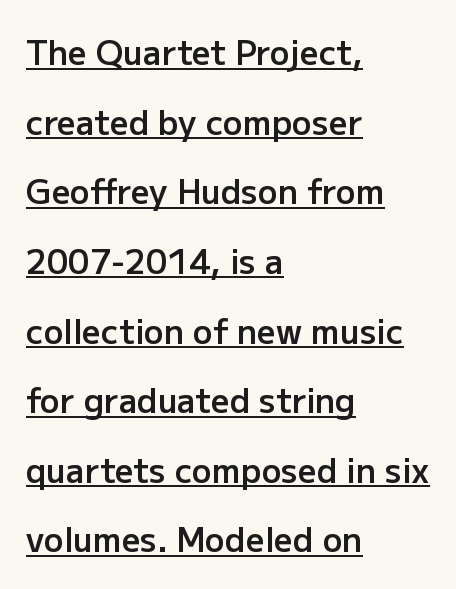
Q: Is the text bold? A: Semi-bold.
Q: Is the text italic (slanted)? A: No, it is upright.
Q: Is the typeface a serif or a sans-serif typeface? A: Sans-serif.
Q: Is the text underlined? A: Yes.
Q: How is the paragraph aligned? A: Left-aligned.
Q: Is the spacing between letters normal or unusually wide? A: Normal.
Q: Is the spacing between lines tight, normal or loose? A: Loose.
Q: Width (condensed, normal, or wide)? A: Normal.
Q: Stroke contrast? A: Low.
Q: x-height? A: Medium.
Q: Monospaced? A: No.
